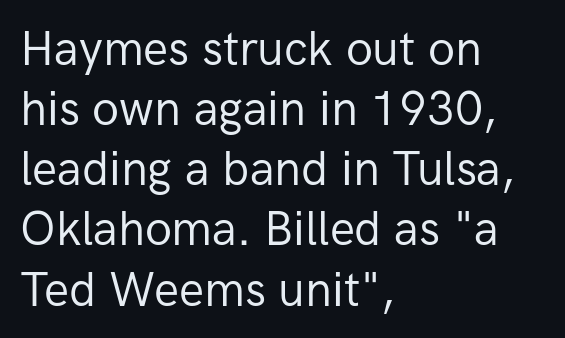
The image shows 47 px regular-weight sans-serif type, upright; set left-aligned, normal line spacing (1.28x), normal letter spacing, not underlined; low stroke contrast and a medium x-height.
